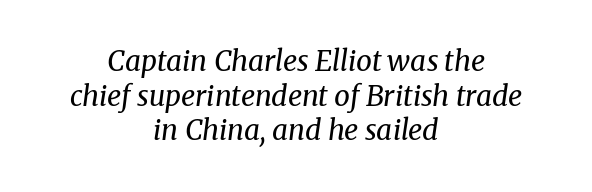
{"serif": "yes", "italic": "yes", "lean": "right", "slant_degrees": 8, "bold": "no", "weight": "regular", "width": "normal", "stroke_contrast": "medium", "x_height": "medium", "monospaced": "no", "underline": "no", "align": "center", "line_spacing_ratio": 1.24, "letter_spacing": "normal", "letter_spacing_em": 0.0, "glyph_px": 28}
